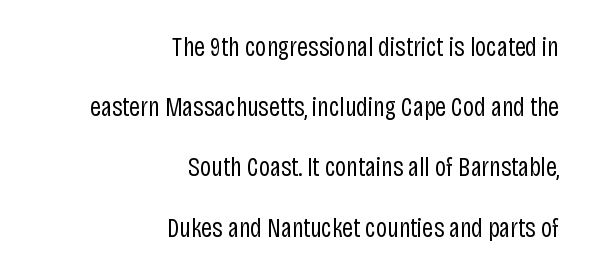
{"italic": "no", "bold": "no", "underline": "no", "align": "right", "line_spacing": "loose", "line_spacing_ratio": 2.23, "letter_spacing": "normal", "letter_spacing_em": 0.0, "glyph_px": 27}
